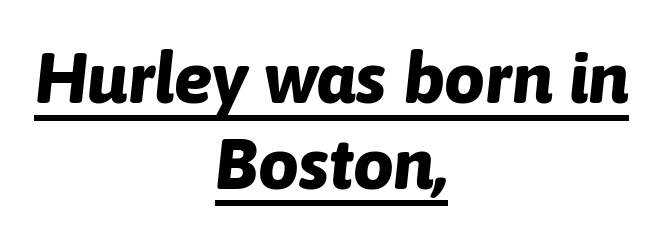
Q: Is the text bold? A: Yes.
Q: Is the text italic (slanted)? A: Yes, it leans right by about 6 degrees.
Q: Is the text underlined? A: Yes.
Q: How is the paragraph aligned? A: Centered.
Q: Is the spacing between letters normal or unusually wide? A: Normal.
Q: Width (condensed, normal, or wide)? A: Normal.
Q: Stroke contrast? A: Low.
Q: x-height? A: Medium.
Q: Monospaced? A: No.
